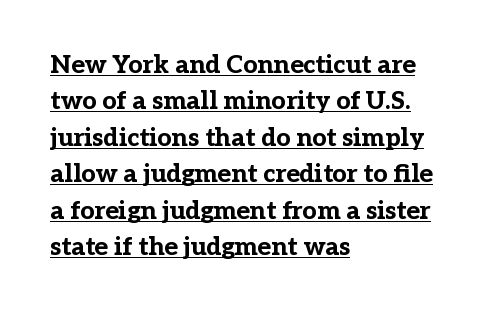
Q: Is the text bold? A: Yes.
Q: Is the text italic (slanted)? A: No, it is upright.
Q: Is the text underlined? A: Yes.
Q: How is the paragraph aligned? A: Left-aligned.
Q: Is the spacing between letters normal or unusually wide? A: Normal.
Q: Is the spacing between lines tight, normal or loose? A: Normal.
